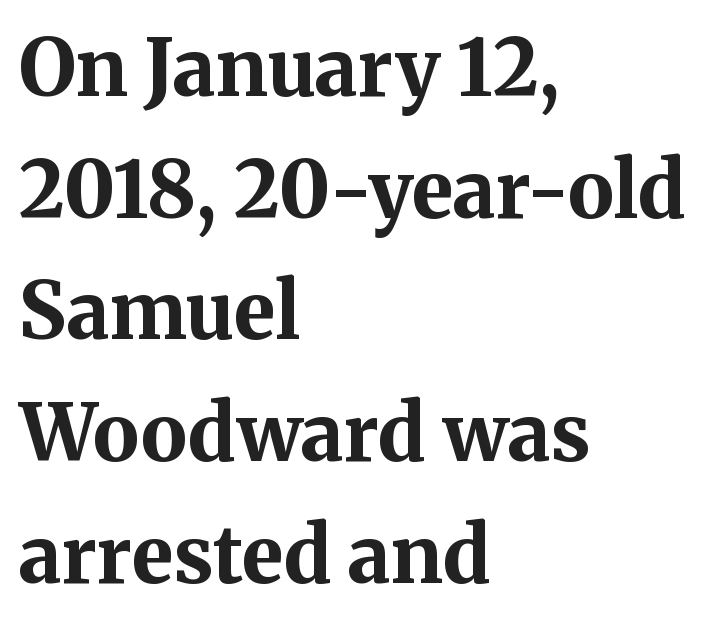
Q: Is the text bold? A: Yes.
Q: Is the text italic (slanted)? A: No, it is upright.
Q: Is the typeface a serif or a sans-serif typeface? A: Serif.
Q: Is the text underlined? A: No.
Q: How is the paragraph aligned? A: Left-aligned.
Q: Is the spacing between letters normal or unusually wide? A: Normal.
Q: Is the spacing between lines tight, normal or loose? A: Normal.
Q: Width (condensed, normal, or wide)? A: Normal.
Q: Stroke contrast? A: Medium.
Q: x-height? A: Medium.
Q: Monospaced? A: No.
